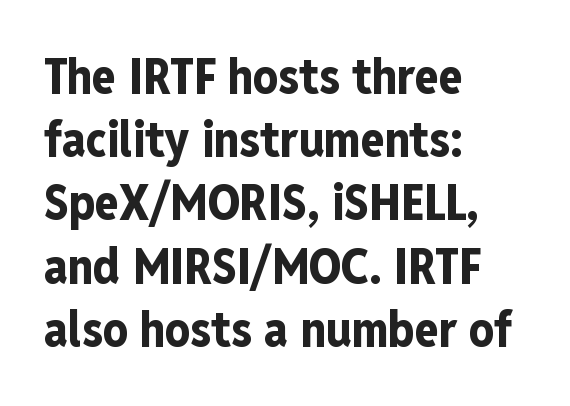
Whoever set this chose a conventional vertical rhythm. The specimen omits any rule beneath the text block's lines. Honestly, the letter spacing is just normal — you wouldn't notice it. Font category for this specimen: sans-serif. Visually the block forms a straight wall on the left and a jagged coastline on the right.
